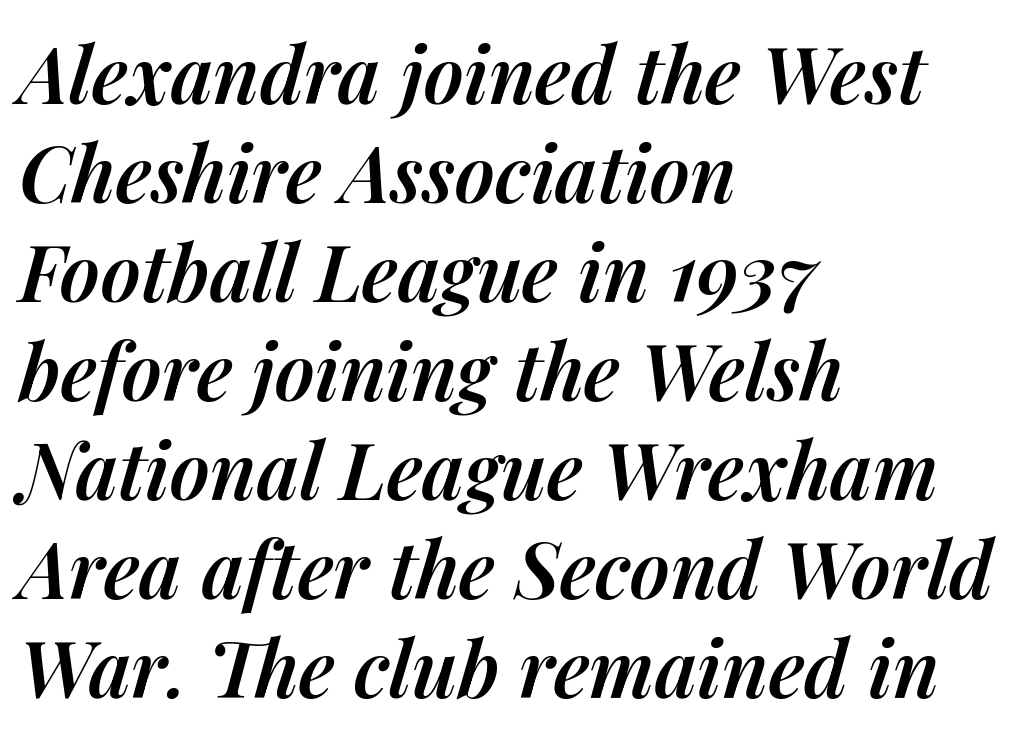
Q: Is the text bold? A: Semi-bold.
Q: Is the text italic (slanted)? A: Yes, it leans right by about 14 degrees.
Q: Is the text underlined? A: No.
Q: How is the paragraph aligned? A: Left-aligned.
Q: Is the spacing between letters normal or unusually wide? A: Normal.
Q: Is the spacing between lines tight, normal or loose? A: Normal.
Q: Width (condensed, normal, or wide)? A: Normal.
Q: Stroke contrast? A: Medium.
Q: x-height? A: Medium.
Q: Monospaced? A: No.
